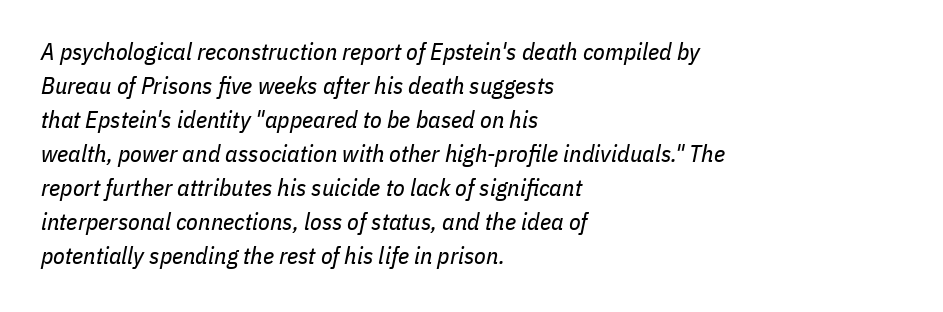
The image shows 24 px text type, italic (leaning right); set left-aligned, normal line spacing (1.42x), normal letter spacing, not underlined.
